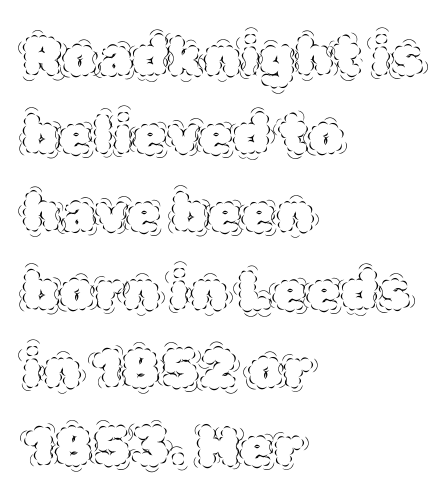
{"italic": "no", "bold": "no", "weight": "thin", "width": "normal", "x_height": "large", "monospaced": "no", "underline": "no", "align": "left", "line_spacing": "normal", "line_spacing_ratio": 1.42, "letter_spacing": "normal", "letter_spacing_em": 0.0, "glyph_px": 55}
